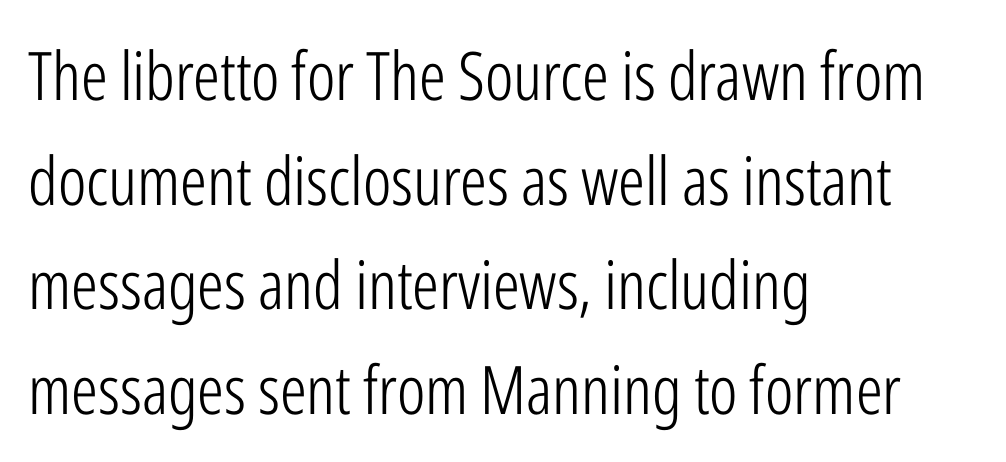
The compositor pushed each line to the left boundary. Examine the stroke ends and you'll find no serifs. Notice how descenders clear the ascenders below comfortably — that's standard leading. A quiet, ordinary-to-light weight characterises the typeface. Proportional: the letters do not fall into vertical columns. Check under the words: just untouched page.
